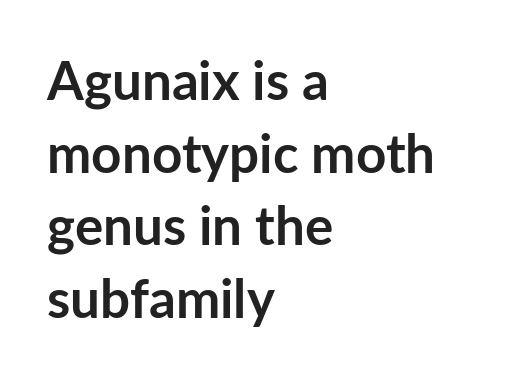
{"serif": "no", "italic": "no", "bold": "yes", "weight": "semibold", "width": "normal", "stroke_contrast": "low", "x_height": "medium", "monospaced": "no", "underline": "no", "align": "left", "line_spacing": "normal", "line_spacing_ratio": 1.37, "letter_spacing": "normal", "letter_spacing_em": 0.0, "glyph_px": 53}
